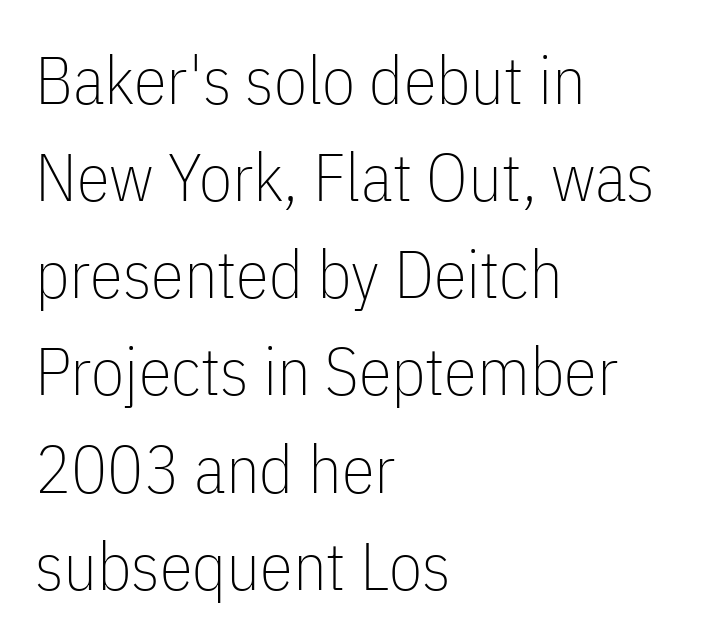
{"serif": "no", "italic": "no", "bold": "no", "weight": "thin", "width": "condensed", "stroke_contrast": "low", "x_height": "medium", "monospaced": "no", "underline": "no", "align": "left", "line_spacing": "normal", "line_spacing_ratio": 1.45, "letter_spacing": "normal", "letter_spacing_em": 0.0, "glyph_px": 67}
